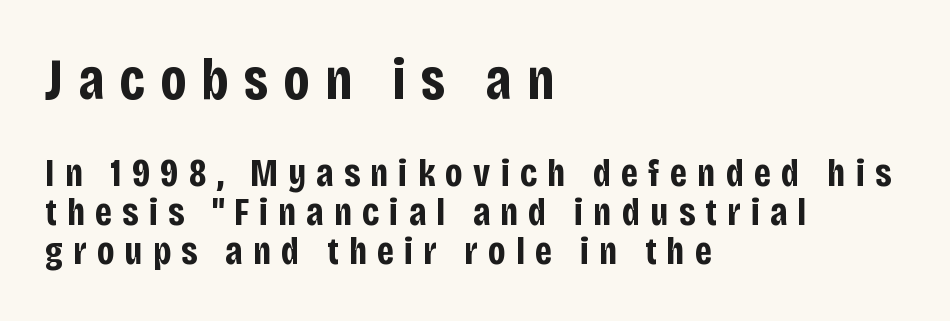
The image shows 58 px bold, condensed sans-serif type, upright; set left-aligned, tight line spacing (1.0x), unusually wide letter spacing (+0.26 em), not underlined; the first (top) block is 1.49x larger; low stroke contrast and a large x-height.
